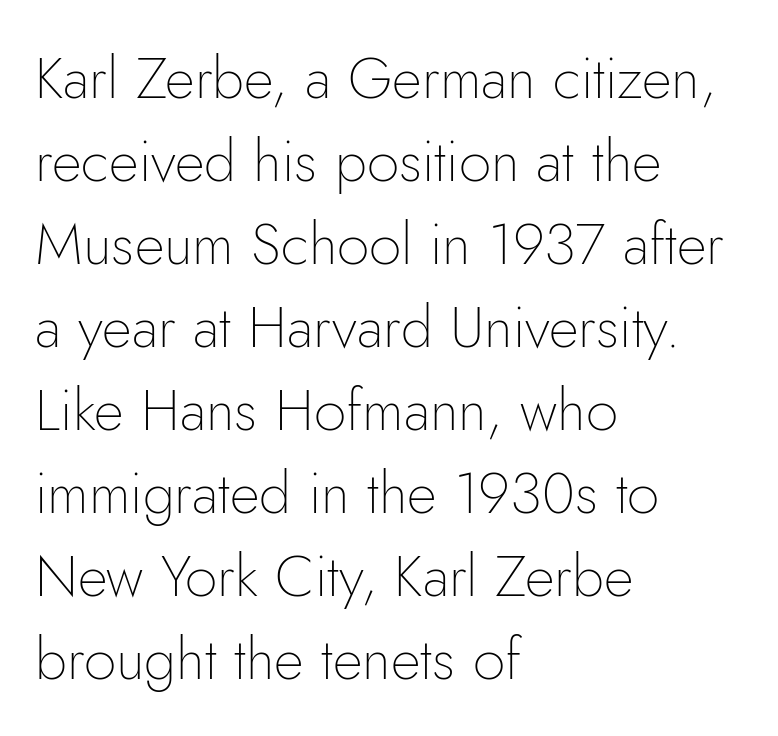
The image shows 58 px thin sans-serif type, upright; set left-aligned, normal line spacing (1.43x), normal letter spacing, not underlined; low stroke contrast and a small x-height.
